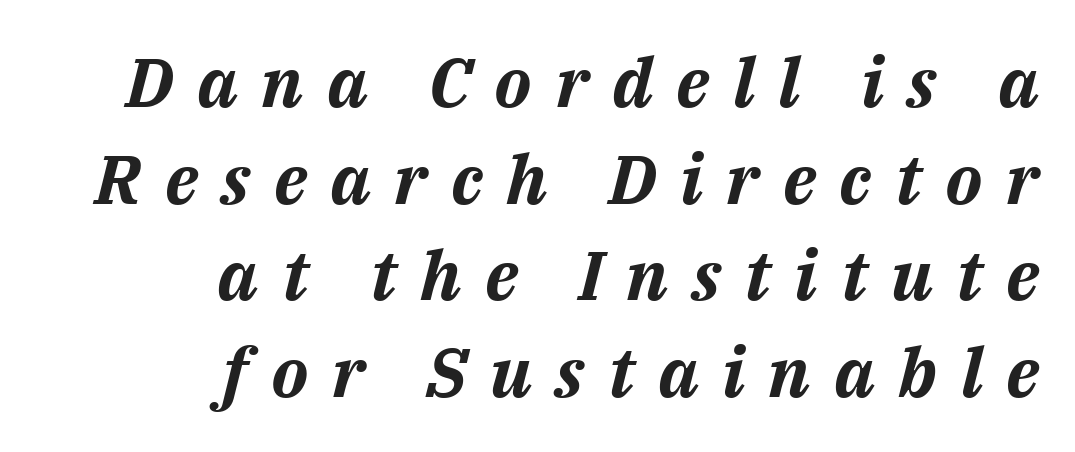
{"italic": "yes", "lean": "right", "slant_degrees": 14, "bold": "yes", "weight": "bold", "width": "normal", "stroke_contrast": "medium", "x_height": "medium", "monospaced": "no", "underline": "no", "align": "right", "line_spacing": "normal", "line_spacing_ratio": 1.4, "letter_spacing": "wide", "letter_spacing_em": 0.34, "glyph_px": 69}
